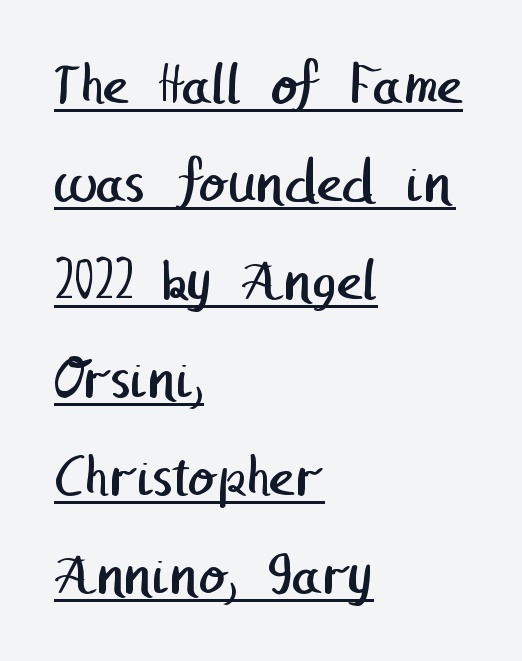
The image shows 62 px regular-weight sans-serif type; set left-aligned, normal line spacing (1.58x), normal letter spacing, underlined; low stroke contrast and a medium x-height.
